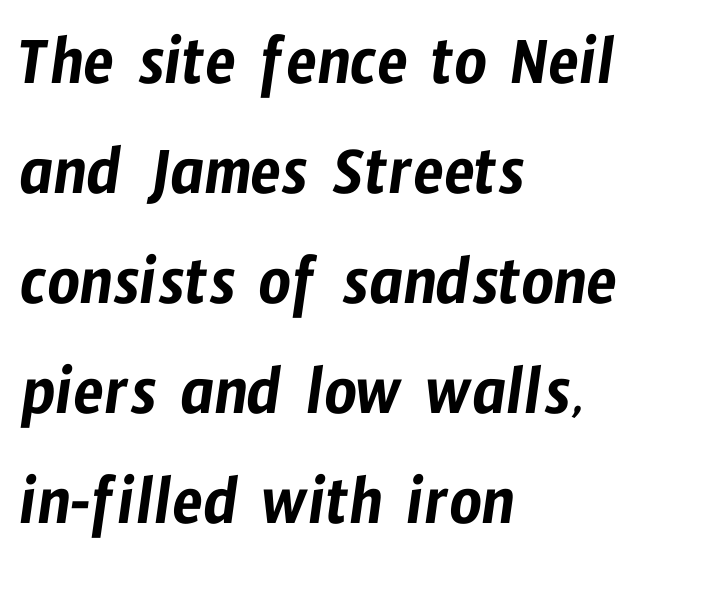
The image shows 71 px condensed sans-serif type; set left-aligned, normal line spacing (1.55x), normal letter spacing, not underlined; low stroke contrast and a medium x-height.
